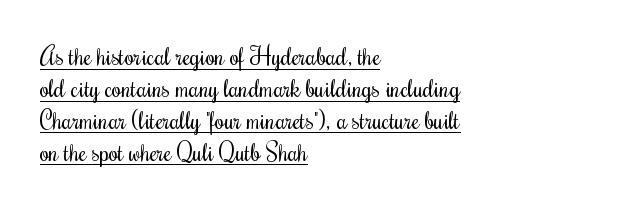
Q: Is the text bold? A: No.
Q: Is the text italic (slanted)? A: Yes.
Q: Is the text underlined? A: Yes.
Q: How is the paragraph aligned? A: Left-aligned.
Q: Is the spacing between letters normal or unusually wide? A: Normal.
Q: Is the spacing between lines tight, normal or loose? A: Normal.
